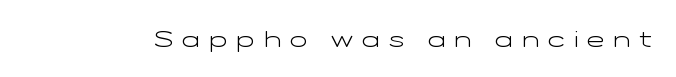
Q: Is the text bold? A: No.
Q: Is the text italic (slanted)? A: No, it is upright.
Q: Is the text underlined? A: No.
Q: Is the spacing between letters normal or unusually wide? A: Unusually wide.
